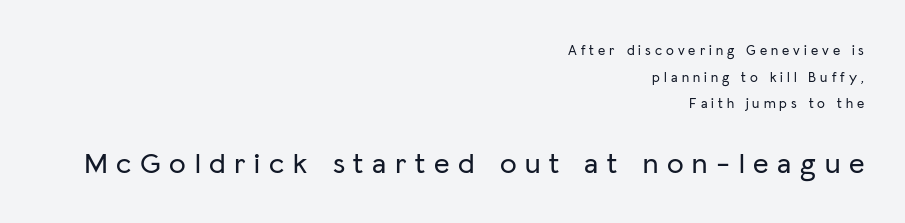
The image shows 30 px sans-serif type, upright; set right-aligned, loose line spacing (1.9x), unusually wide letter spacing (+0.29 em), not underlined; the second (bottom) block is 2.14x larger; low stroke contrast and a medium x-height.
